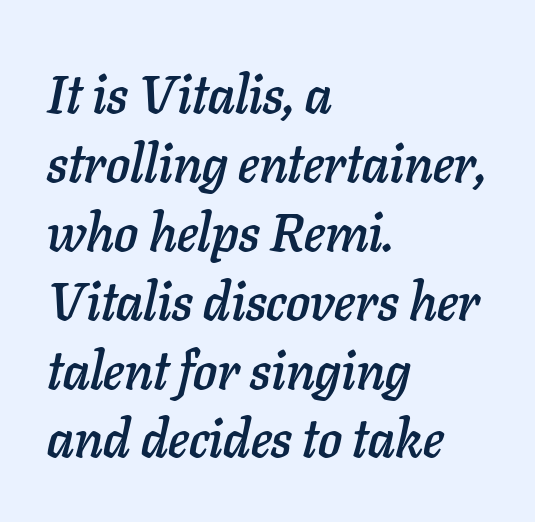
Q: Is the text italic (slanted)? A: Yes, it leans right by about 11 degrees.
Q: Is the text underlined? A: No.
Q: How is the paragraph aligned? A: Left-aligned.
Q: Is the spacing between letters normal or unusually wide? A: Normal.
Q: Is the spacing between lines tight, normal or loose? A: Normal.
Q: Width (condensed, normal, or wide)? A: Normal.
Q: Stroke contrast? A: Low.
Q: x-height? A: Medium.
Q: Monospaced? A: No.
